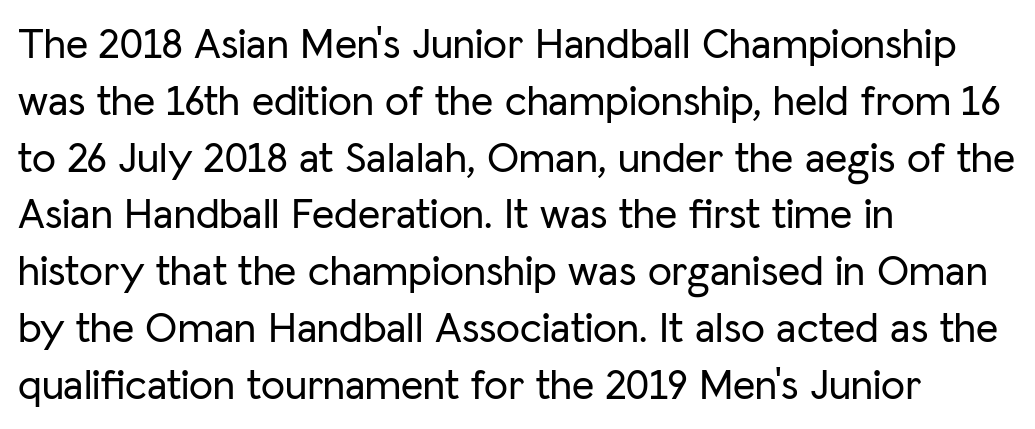
The image shows 43 px sans-serif type, upright; set left-aligned, normal line spacing (1.32x), normal letter spacing, not underlined; low stroke contrast and a medium x-height.
